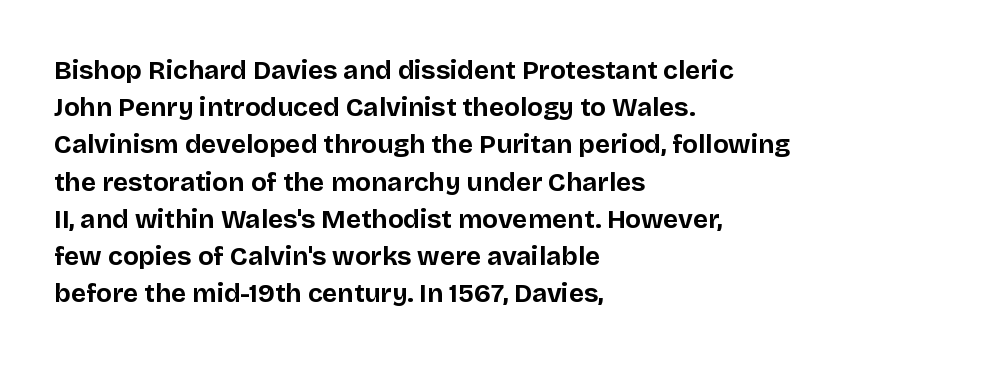
Notice how descenders clear the ascenders below comfortably — that's standard leading. Compared with an ordinary text face, these strokes are far heavier — a full bold. Compared with typical body copy, the letter spacing here is the same. Italic: no, the glyphs are upright roman. The rag falls on the right side of this text block. Descenders hang freely into open space.
